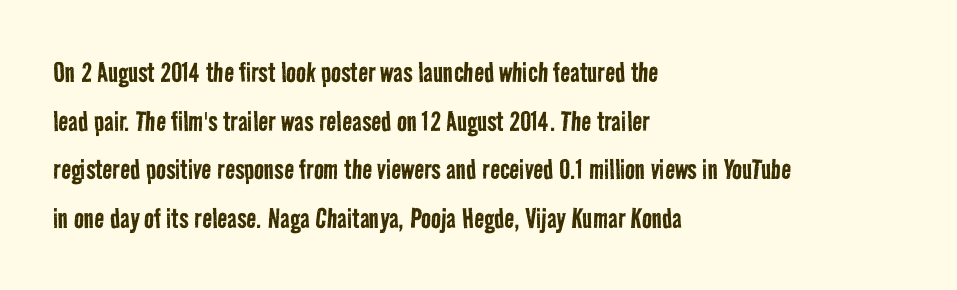
Q: Is the text bold? A: No.
Q: Is the typeface a serif or a sans-serif typeface? A: Sans-serif.
Q: Is the text underlined? A: No.
Q: How is the paragraph aligned? A: Left-aligned.
Q: Is the spacing between letters normal or unusually wide? A: Normal.
Q: Is the spacing between lines tight, normal or loose? A: Normal.
Q: Width (condensed, normal, or wide)? A: Condensed.
Q: Stroke contrast? A: Low.
Q: x-height? A: Medium.
Q: Monospaced? A: No.
